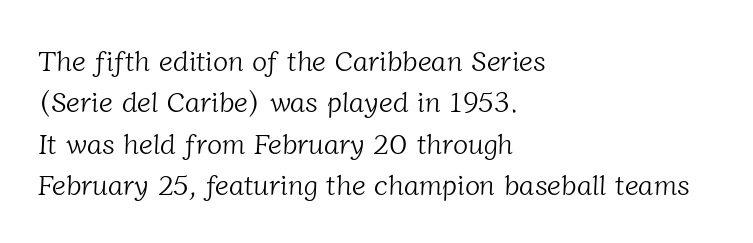
The font family rendered here belongs to the serif group. If you measured baseline to baseline, you'd find a middling distance. Proportional: the letters do not fall into vertical columns. Plain, unruled lines of type. This is not heavy type; no bold has been used. The paragraph has a hard left edge and a soft right edge.
